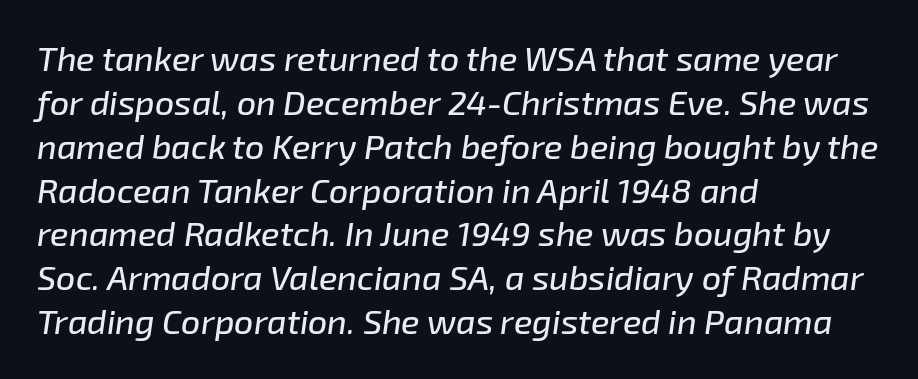
{"italic": "yes", "lean": "right", "slant_degrees": 8, "width": "normal", "stroke_contrast": "low", "x_height": "medium", "monospaced": "no", "underline": "no", "align": "left", "line_spacing": "normal", "line_spacing_ratio": 1.29, "letter_spacing": "normal", "letter_spacing_em": 0.0, "glyph_px": 34}
